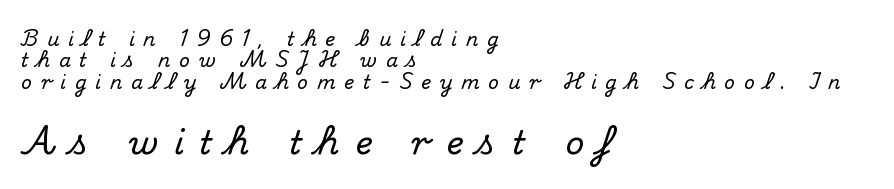
Q: Is the text italic (slanted)? A: Yes.
Q: Is the typeface a serif or a sans-serif typeface? A: Serif.
Q: Is the text underlined? A: No.
Q: How is the paragraph aligned? A: Left-aligned.
Q: Is the spacing between letters normal or unusually wide? A: Unusually wide.
Q: Is the spacing between lines tight, normal or loose? A: Tight.
Q: Which block of text is set in a larger size, the first (top) or the second (bottom)? A: The second (bottom) one.
Q: Width (condensed, normal, or wide)? A: Normal.
Q: Stroke contrast? A: Medium.
Q: x-height? A: Small.
Q: Monospaced? A: No.
